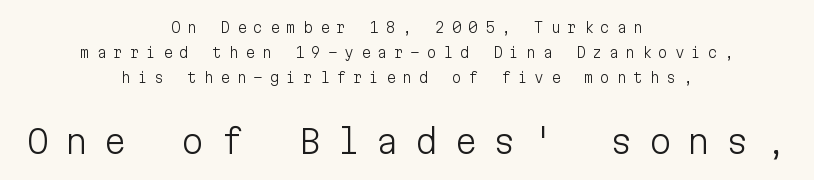
Q: Is the text bold? A: No.
Q: Is the text italic (slanted)? A: No, it is upright.
Q: Is the typeface a serif or a sans-serif typeface? A: Sans-serif.
Q: Is the text underlined? A: No.
Q: How is the paragraph aligned? A: Centered.
Q: Is the spacing between letters normal or unusually wide? A: Unusually wide.
Q: Which block of text is set in a larger size, the first (top) or the second (bottom)? A: The second (bottom) one.
Q: Width (condensed, normal, or wide)? A: Normal.
Q: Stroke contrast? A: Low.
Q: x-height? A: Medium.
Q: Monospaced? A: Yes.
